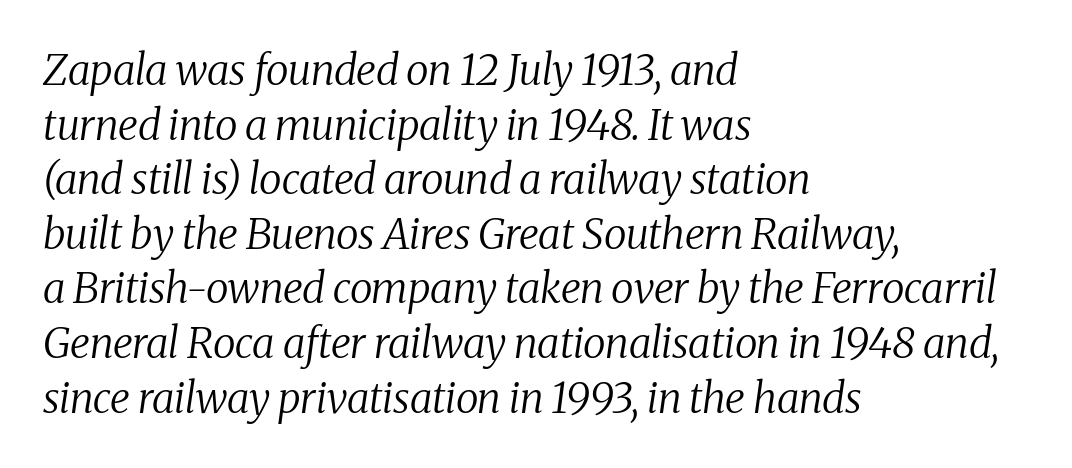
Stems here are at most as thick as an everyday book face. Quick note: underline off. Think of a printed novel: that variable character pitch is what you see here. Serif or sans? Serif — the stroke terminals have little feet. Honestly, the letter spacing is just normal — you wouldn't notice it. In terms of posture, this sample is oblique.
